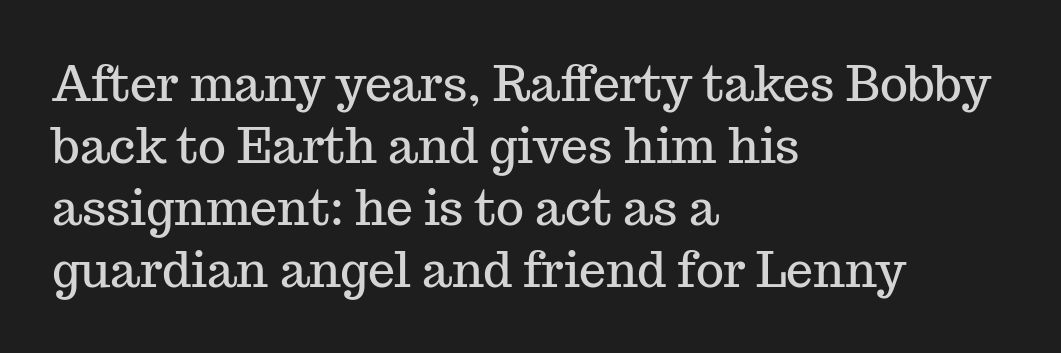
The image shows 48 px serif type, upright; set left-aligned, normal line spacing (1.29x), normal letter spacing, not underlined; medium stroke contrast and a medium x-height.
